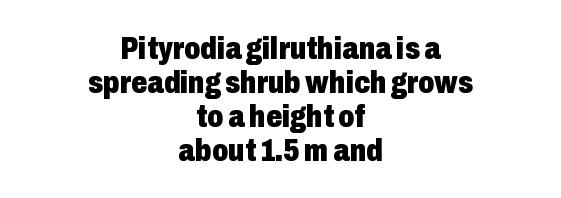
{"serif": "no", "italic": "no", "bold": "yes", "weight": "heavy", "width": "condensed", "stroke_contrast": "low", "x_height": "medium", "monospaced": "no", "underline": "no", "align": "center", "line_spacing": "tight", "line_spacing_ratio": 1.06, "letter_spacing": "normal", "letter_spacing_em": 0.0, "glyph_px": 32}
